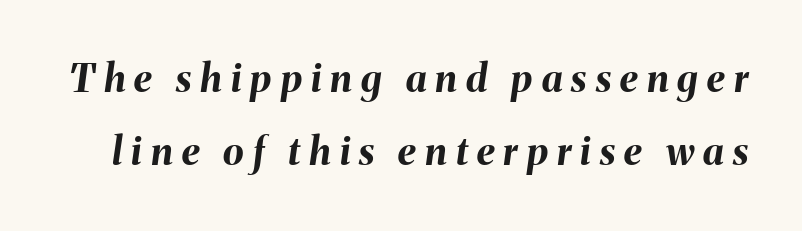
The image shows 38 px bold type, italic (leaning right); set loose line spacing (1.93x), unusually wide letter spacing (+0.24 em), not underlined; medium stroke contrast and a medium x-height.
